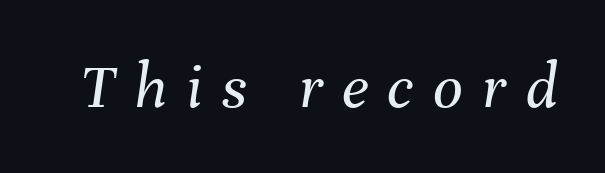
{"italic": "yes", "lean": "right", "slant_degrees": 8, "bold": "no", "weight": "regular", "width": "normal", "stroke_contrast": "medium", "x_height": "medium", "monospaced": "no", "underline": "no", "letter_spacing": "wide", "letter_spacing_em": 0.29, "glyph_px": 66}
